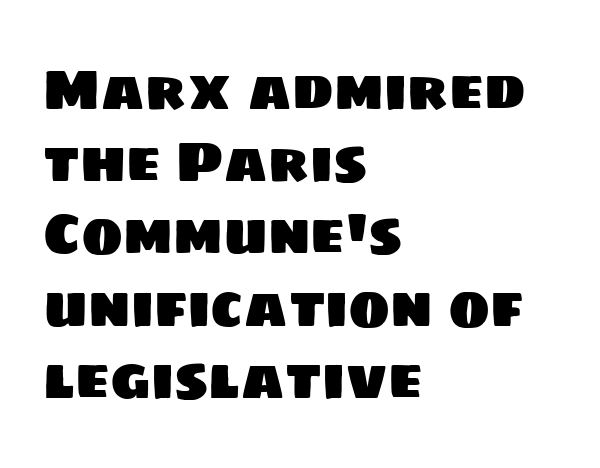
The image shows 56 px sans-serif type; set left-aligned, normal line spacing (1.29x), normal letter spacing, not underlined; low stroke contrast and a large x-height.
